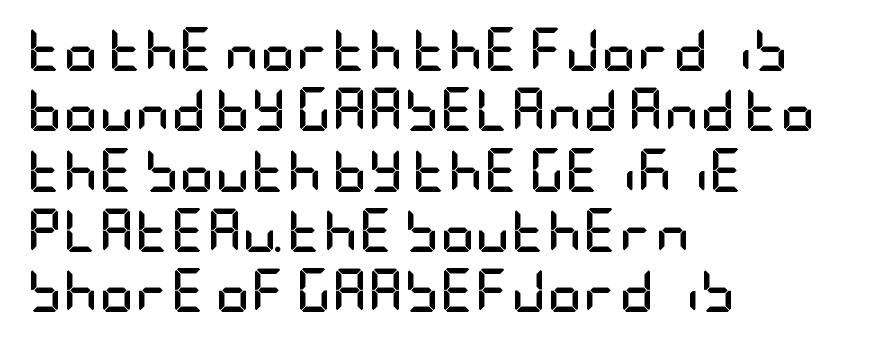
Q: Is the text bold? A: Yes.
Q: Is the text italic (slanted)? A: No, it is upright.
Q: Is the typeface a serif or a sans-serif typeface? A: Sans-serif.
Q: Is the text underlined? A: No.
Q: How is the paragraph aligned? A: Left-aligned.
Q: Is the spacing between letters normal or unusually wide? A: Normal.
Q: Is the spacing between lines tight, normal or loose? A: Normal.
Q: Width (condensed, normal, or wide)? A: Condensed.
Q: Stroke contrast? A: Low.
Q: x-height? A: Large.
